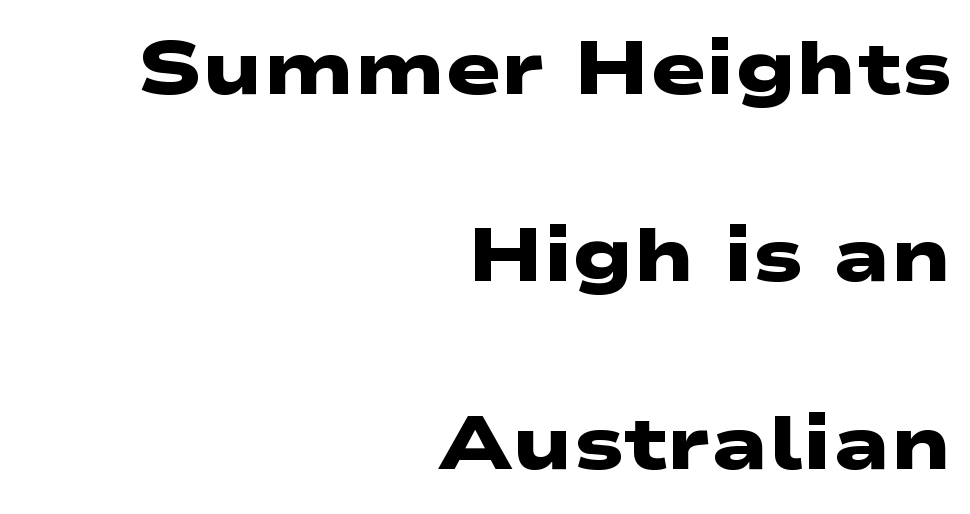
Is this a sans? Yes — the strokes have no serifs. Alignment: flush right. Each row of text sits above clean, open space. You could not count columns in this text — the font is proportionally spaced. Here the glyphs are tracked normally, forming tight word shapes.
